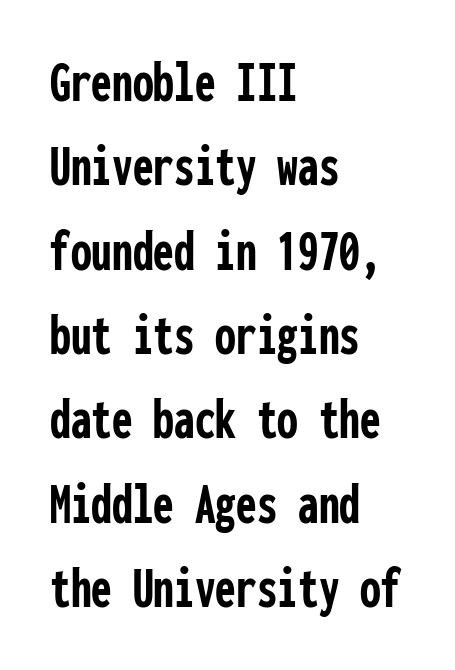
Vertically, the passage feels balanced, rows spaced as you'd expect. Only glyphs here, with clear space below each row. Note the uniform advance width — an 'i' takes as much space as an 'm'. The type is set solid horizontally, with unmodified tracking. Strokes here are thick enough to call this a true bold. The text was rendered using a sans face with plain stroke endings.
